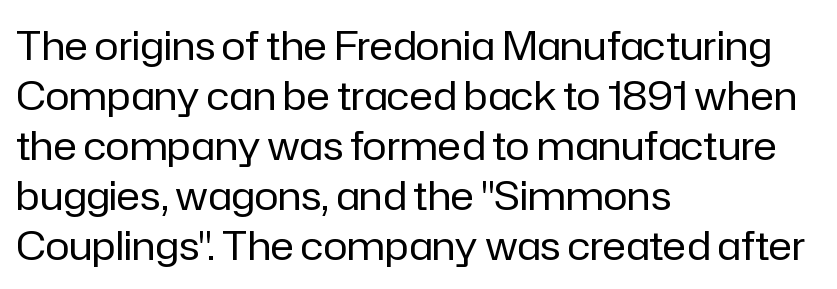
Q: Is the text bold? A: No.
Q: Is the text italic (slanted)? A: No, it is upright.
Q: Is the typeface a serif or a sans-serif typeface? A: Sans-serif.
Q: Is the text underlined? A: No.
Q: How is the paragraph aligned? A: Left-aligned.
Q: Is the spacing between letters normal or unusually wide? A: Normal.
Q: Is the spacing between lines tight, normal or loose? A: Normal.
Q: Width (condensed, normal, or wide)? A: Normal.
Q: Stroke contrast? A: Low.
Q: x-height? A: Medium.
Q: Monospaced? A: No.
